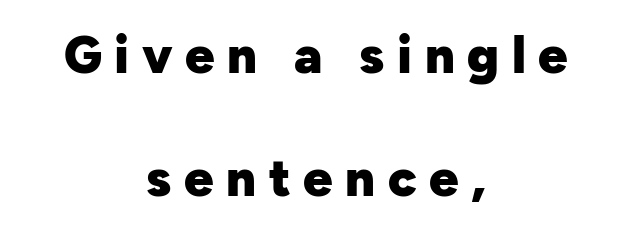
Q: Is the text bold? A: Yes.
Q: Is the text italic (slanted)? A: No, it is upright.
Q: Is the typeface a serif or a sans-serif typeface? A: Sans-serif.
Q: Is the text underlined? A: No.
Q: How is the paragraph aligned? A: Centered.
Q: Is the spacing between letters normal or unusually wide? A: Unusually wide.
Q: Is the spacing between lines tight, normal or loose? A: Loose.
Q: Width (condensed, normal, or wide)? A: Normal.
Q: Stroke contrast? A: Low.
Q: x-height? A: Medium.
Q: Monospaced? A: No.
